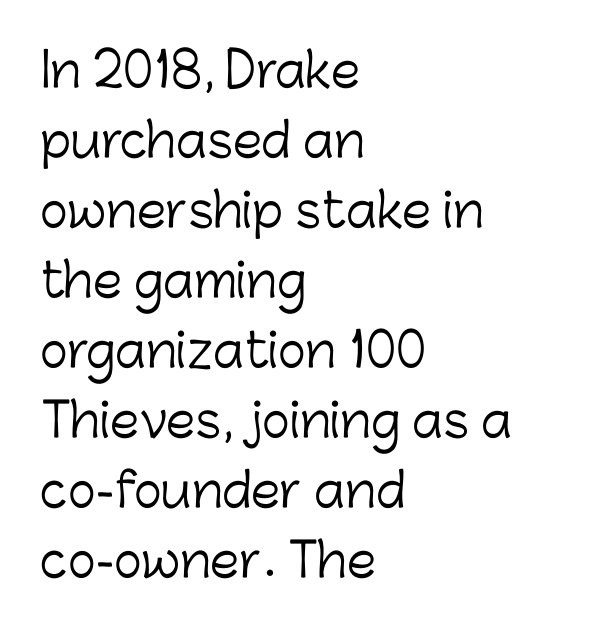
Regarding leading, the lines here are spaced in the standard way. Letterform terminals end flat and unadorned throughout the passage. Every character sits straight up, as roman type does. The rendering uses natural spacing where letterforms have individual widths.
